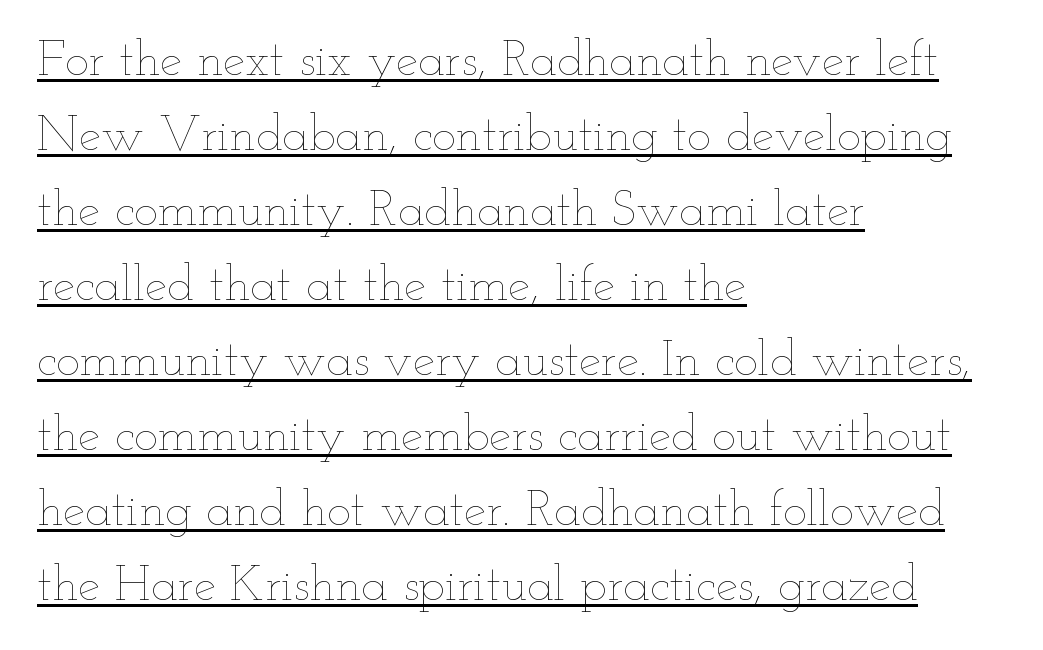
Q: Is the text bold? A: No.
Q: Is the text italic (slanted)? A: No, it is upright.
Q: Is the text underlined? A: Yes.
Q: How is the paragraph aligned? A: Left-aligned.
Q: Is the spacing between letters normal or unusually wide? A: Normal.
Q: Is the spacing between lines tight, normal or loose? A: Normal.
Q: Width (condensed, normal, or wide)? A: Wide.
Q: Stroke contrast? A: Low.
Q: x-height? A: Small.
Q: Monospaced? A: No.
